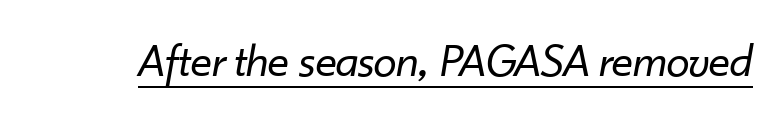
{"italic": "yes", "lean": "right", "slant_degrees": 10, "bold": "no", "weight": "regular", "width": "normal", "stroke_contrast": "low", "x_height": "small", "monospaced": "no", "underline": "yes", "letter_spacing": "normal", "letter_spacing_em": 0.0, "glyph_px": 47}
